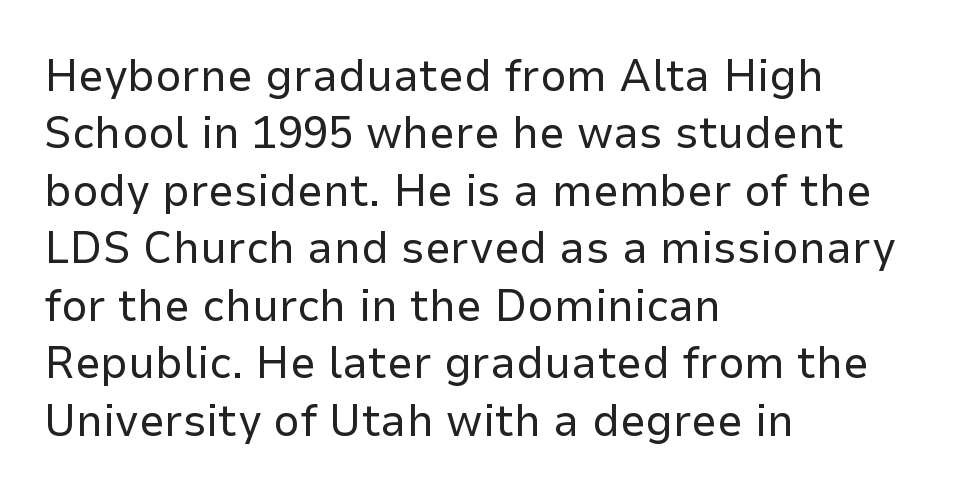
The image shows 46 px regular-weight sans-serif type, upright; set left-aligned, normal line spacing (1.25x), normal letter spacing, not underlined; low stroke contrast and a medium x-height.
